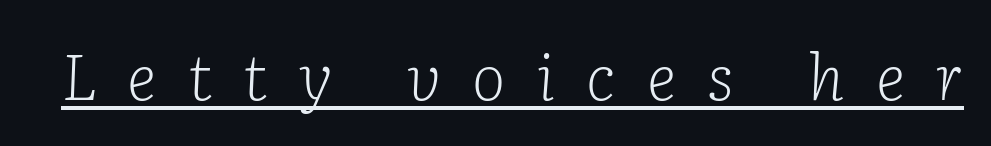
The image shows 64 px light serif type, italic (leaning right); set unusually wide letter spacing (+0.49 em), underlined; low stroke contrast and a medium x-height.
